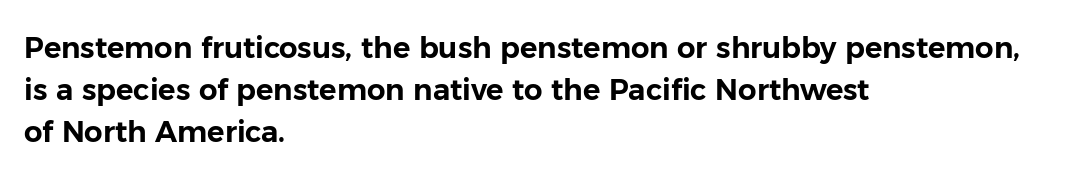
The image shows 29 px sans-serif type, upright; set left-aligned, normal line spacing (1.44x), normal letter spacing, not underlined; low stroke contrast and a medium x-height.
